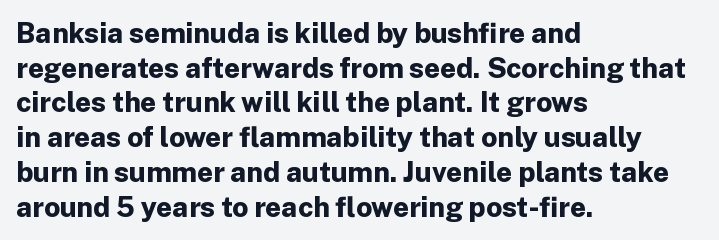
The image shows 28 px bold sans-serif type, upright; set left-aligned, line spacing 1.24x, normal letter spacing, not underlined; low stroke contrast and a medium x-height.
